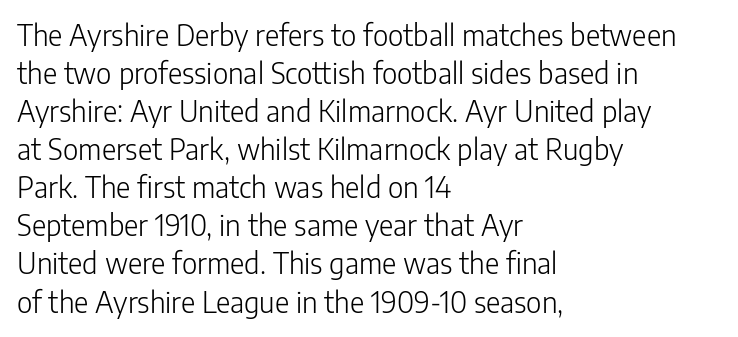
The image shows 28 px light sans-serif type, upright; set left-aligned, normal line spacing (1.36x), normal letter spacing, not underlined; low stroke contrast and a medium x-height.
